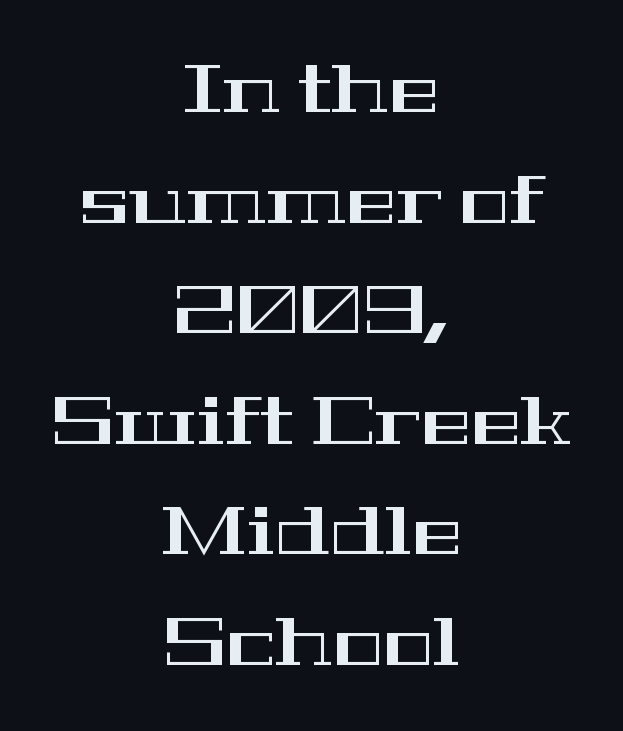
The image shows 67 px wide serif type, upright; set centered, normal line spacing (1.65x), normal letter spacing, not underlined; high stroke contrast and a medium x-height.
